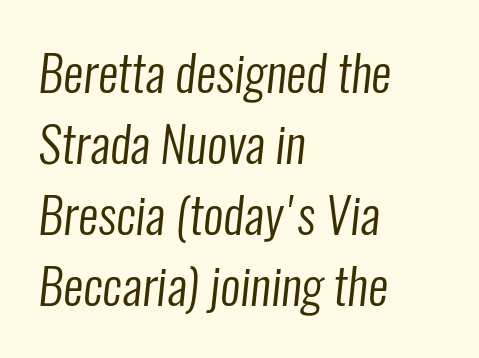
The image shows 50 px regular-weight, condensed sans-serif type; set left-aligned, normal line spacing (1.42x), normal letter spacing, not underlined; low stroke contrast and a medium x-height.
